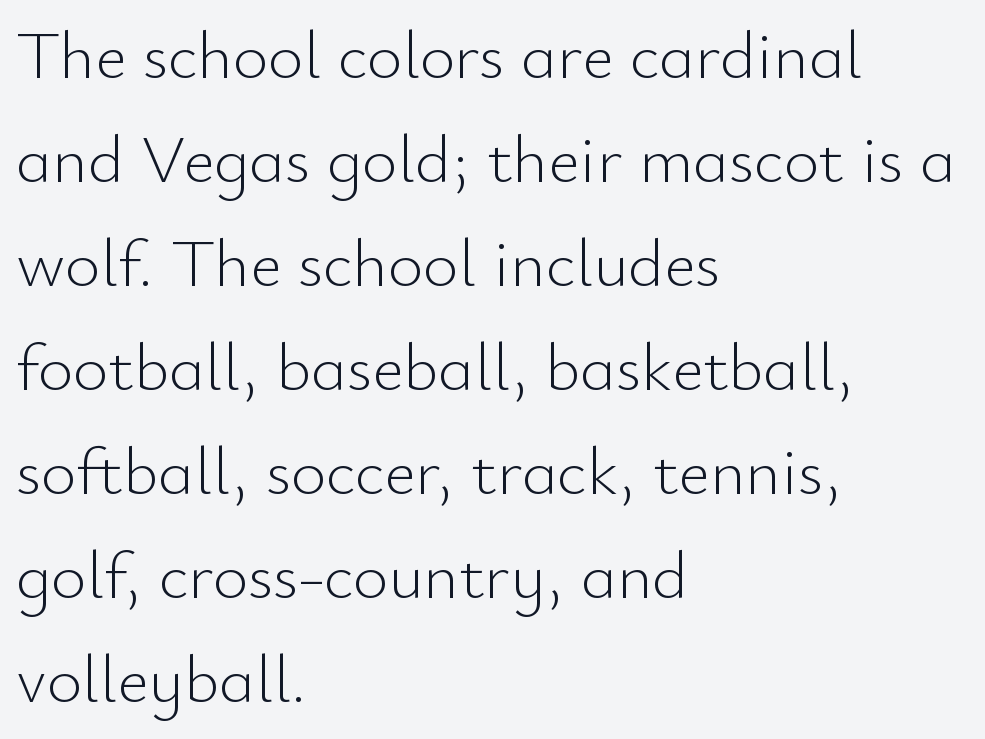
The passage shown stacks its lines at a standard gap. Style check: upright. The passage shown has conventional tracking throughout. A typesetter would call this proportional, since set widths differ per character.
